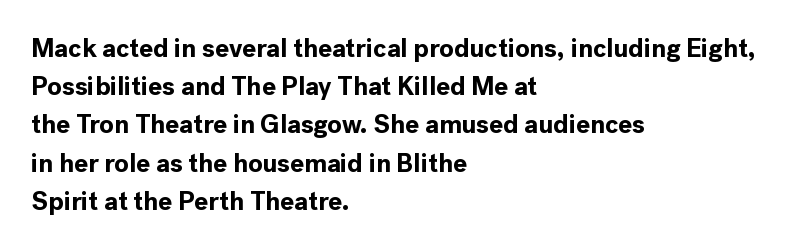
The image shows 26 px bold type, upright; set left-aligned, normal line spacing (1.47x), normal letter spacing, not underlined.
